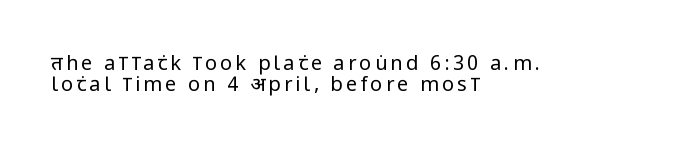
The image shows 20 px text type, upright; set left-aligned, tight line spacing (1.03x), not underlined.
